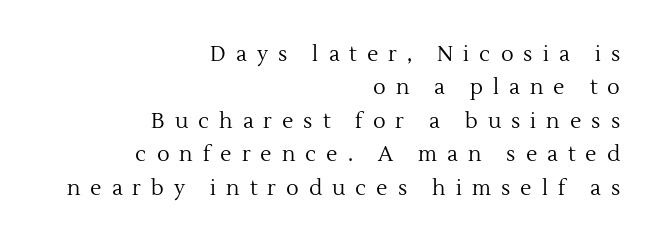
{"italic": "no", "bold": "no", "underline": "no", "align": "right", "line_spacing": "normal", "line_spacing_ratio": 1.59, "letter_spacing": "wide", "letter_spacing_em": 0.48, "glyph_px": 21}
